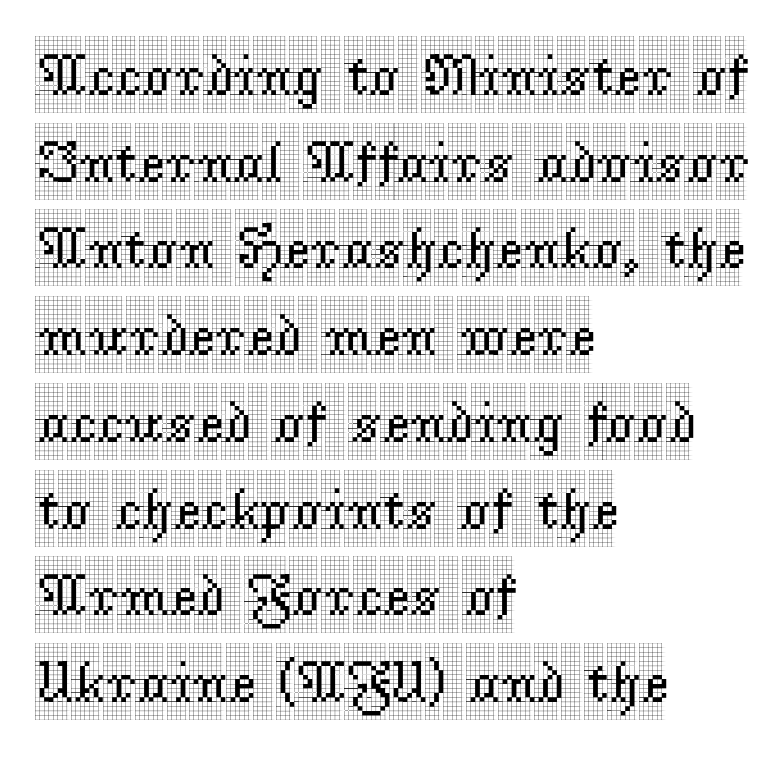
The compositor pushed each line to the left boundary. The passage shown is typed in a proportional face where columns would drift. This is the regular roman posture of the typeface. Caption: standard tracking, unaltered.
